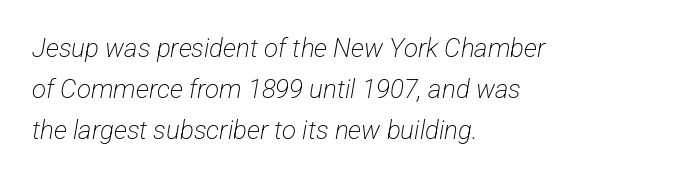
The image shows 26 px text type; set left-aligned, normal line spacing (1.57x), normal letter spacing, not underlined.
